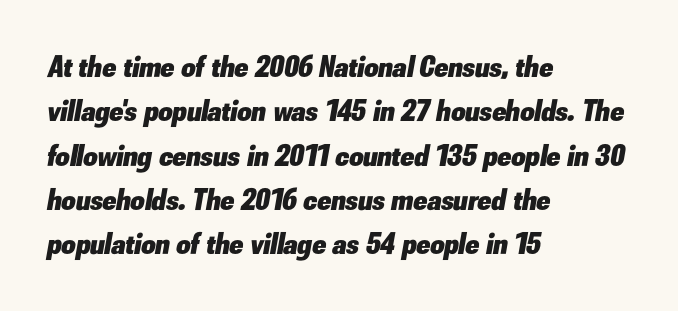
Heft: maximum for text — a bold. Line starts are locked; line ends wander. You could not count columns in this text — the font is proportionally spaced. Any mark beneath the type? The region is blank. Default kerning and tracking; the words read as compact shapes.
